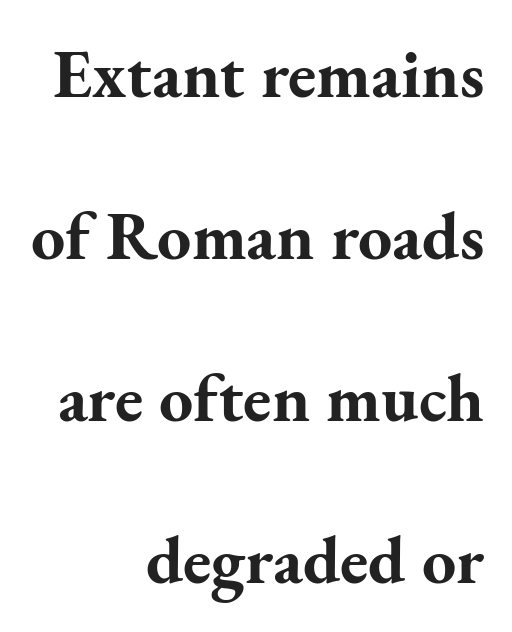
The face used here is seriffed, in the tradition of book romans. Chunky letters — that's bold for sure. Is this a fixed-width face? No — the glyphs have proportional, varying widths. The space between consecutive lines is lavish. The specimen omits any rule beneath the text block's lines. These lines were composed using upright roman letters.
